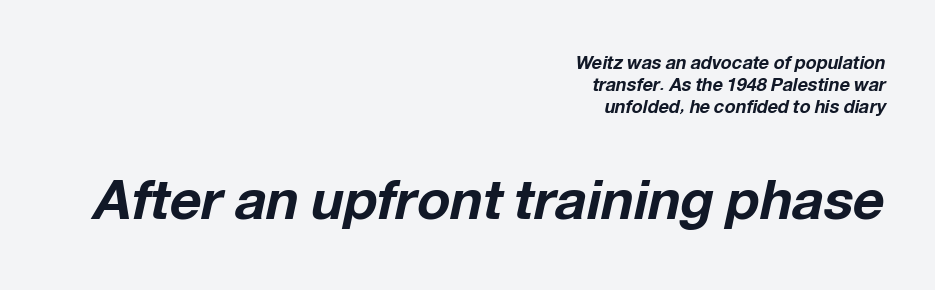
The image shows 55 px bold type, italic (leaning right); set right-aligned, line spacing 1.22x, normal letter spacing, not underlined; the second (bottom) block is 3.06x larger; low stroke contrast and a medium x-height.
